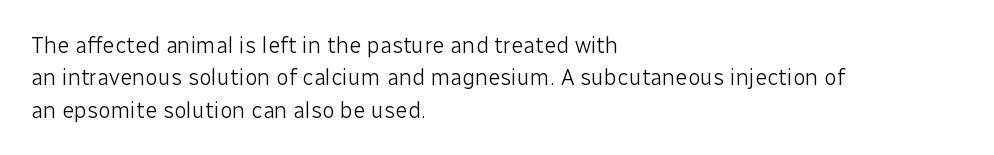
Q: Is the text bold? A: No.
Q: Is the text italic (slanted)? A: No, it is upright.
Q: Is the text underlined? A: No.
Q: How is the paragraph aligned? A: Left-aligned.
Q: Is the spacing between letters normal or unusually wide? A: Normal.
Q: Is the spacing between lines tight, normal or loose? A: Normal.
